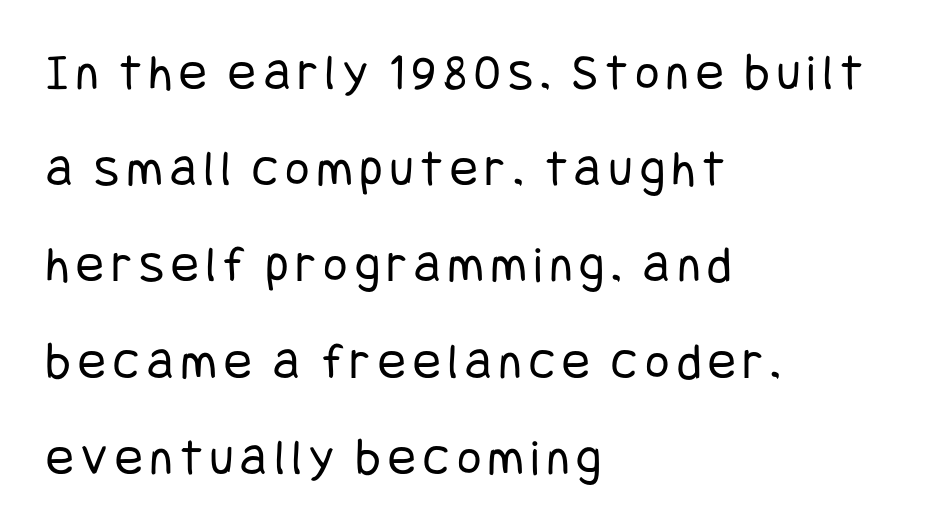
No italicization has been applied; the sample stays upright. The type family on display is of the sans-serif kind. The space directly below the letters is spotless. Does the copy run flush right? No — it runs flush left. On a weight scale, this lands at 450 or below.
